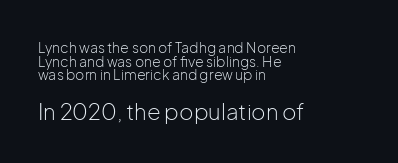
The image shows 22 px text type, upright; set left-aligned, tight line spacing (0.98x), normal letter spacing, not underlined; the second (bottom) block is 1.57x larger.
